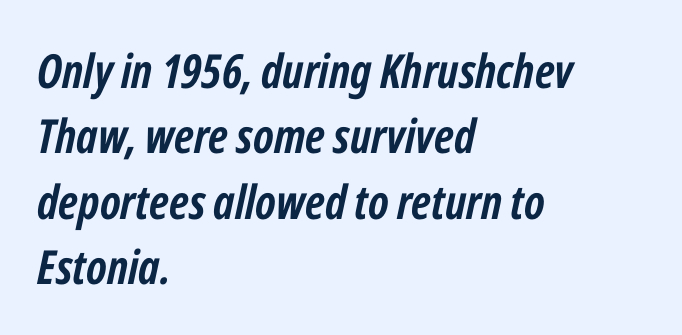
The image shows 47 px semibold, condensed type, italic (leaning right); set left-aligned, normal line spacing (1.39x), normal letter spacing, not underlined; low stroke contrast and a medium x-height.
